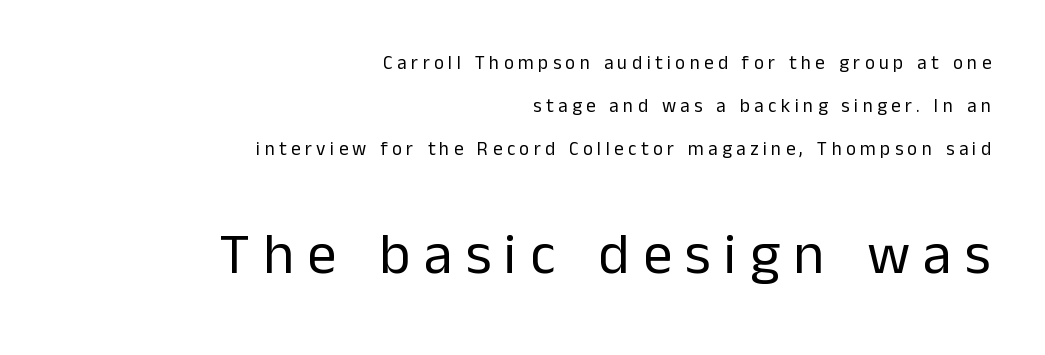
{"serif": "no", "italic": "no", "bold": "no", "weight": "regular", "width": "normal", "stroke_contrast": "low", "x_height": "medium", "monospaced": "no", "underline": "no", "align": "right", "line_spacing": "loose", "line_spacing_ratio": 2.26, "letter_spacing": "wide", "letter_spacing_em": 0.23, "larger_block": "second", "size_ratio": 3.05, "glyph_px": 58}
